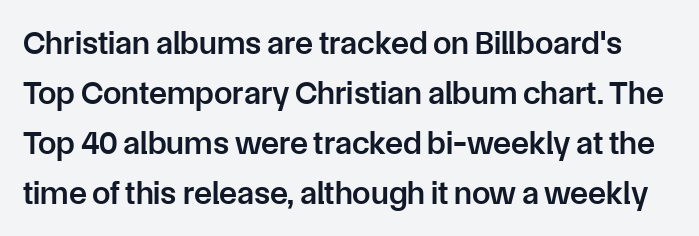
{"serif": "no", "italic": "no", "bold": "semi", "weight": "semibold", "width": "normal", "stroke_contrast": "low", "x_height": "medium", "monospaced": "no", "underline": "no", "line_spacing": "normal", "line_spacing_ratio": 1.52, "letter_spacing": "normal", "letter_spacing_em": 0.0, "glyph_px": 33}
